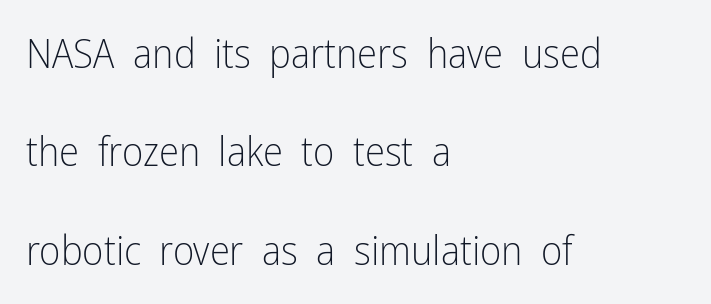
Q: Is the text bold? A: No.
Q: Is the text italic (slanted)? A: No, it is upright.
Q: Is the typeface a serif or a sans-serif typeface? A: Sans-serif.
Q: Is the text underlined? A: No.
Q: How is the paragraph aligned? A: Left-aligned.
Q: Is the spacing between letters normal or unusually wide? A: Normal.
Q: Is the spacing between lines tight, normal or loose? A: Loose.
Q: Width (condensed, normal, or wide)? A: Condensed.
Q: Stroke contrast? A: Low.
Q: x-height? A: Medium.
Q: Monospaced? A: No.
